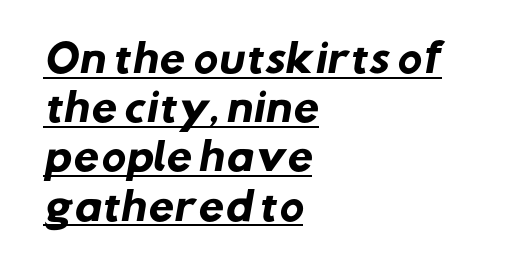
Q: Is the text bold? A: Yes.
Q: Is the typeface a serif or a sans-serif typeface? A: Sans-serif.
Q: Is the text underlined? A: Yes.
Q: How is the paragraph aligned? A: Left-aligned.
Q: Is the spacing between letters normal or unusually wide? A: Normal.
Q: Is the spacing between lines tight, normal or loose? A: Normal.
Q: Width (condensed, normal, or wide)? A: Normal.
Q: Stroke contrast? A: Low.
Q: x-height? A: Medium.
Q: Monospaced? A: No.
